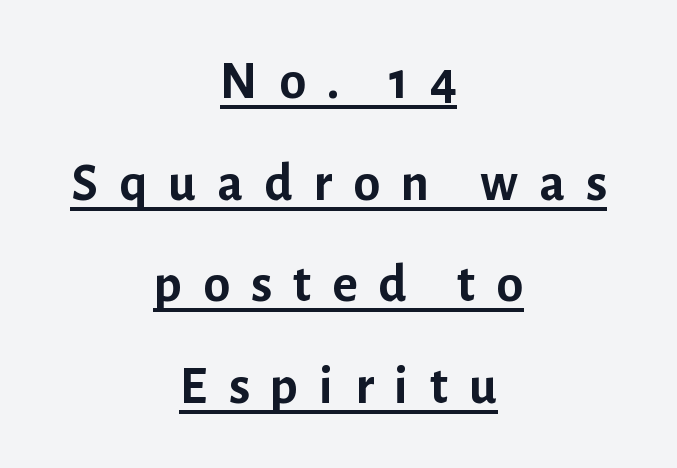
Q: Is the text bold? A: Yes.
Q: Is the text italic (slanted)? A: No, it is upright.
Q: Is the typeface a serif or a sans-serif typeface? A: Sans-serif.
Q: Is the text underlined? A: Yes.
Q: How is the paragraph aligned? A: Centered.
Q: Is the spacing between letters normal or unusually wide? A: Unusually wide.
Q: Width (condensed, normal, or wide)? A: Normal.
Q: Stroke contrast? A: Low.
Q: x-height? A: Medium.
Q: Monospaced? A: No.
